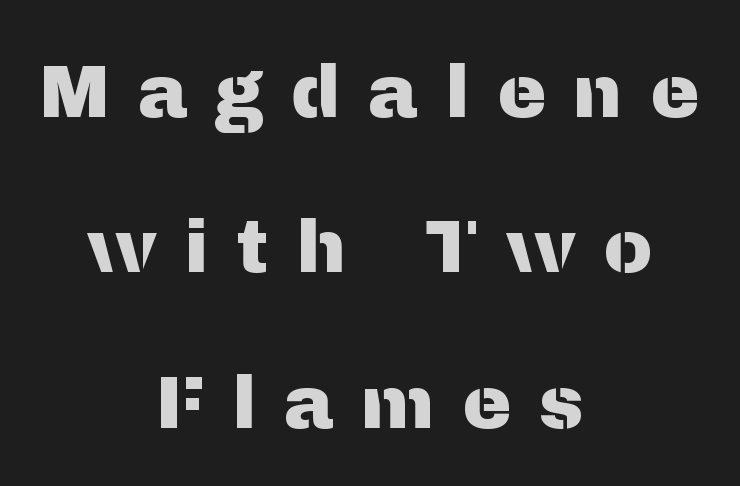
The image shows 74 px sans-serif type, upright; set centered, loose line spacing (2.1x), unusually wide letter spacing (+0.37 em), not underlined; medium stroke contrast and a medium x-height.
